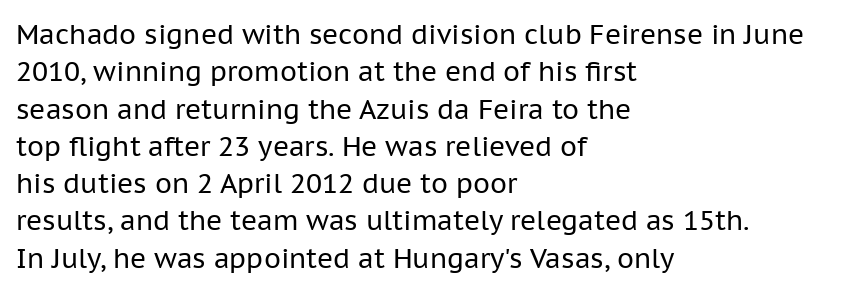
Q: Is the text bold? A: No.
Q: Is the text italic (slanted)? A: No, it is upright.
Q: Is the text underlined? A: No.
Q: How is the paragraph aligned? A: Left-aligned.
Q: Is the spacing between letters normal or unusually wide? A: Normal.
Q: Is the spacing between lines tight, normal or loose? A: Normal.
